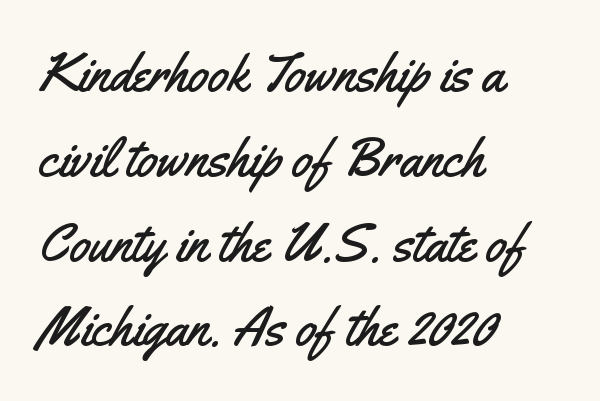
Reading down the column, the eye jumps a familiar distance to each next line. Nothing unusual about the tracking: characters are spaced as the font intends. Horizontal alignment here is leftward, the default for most running prose. A typesetter would call this proportional, since set widths differ per character. Stroke terminals: plain, sans-serif. Quick note: underline off.
